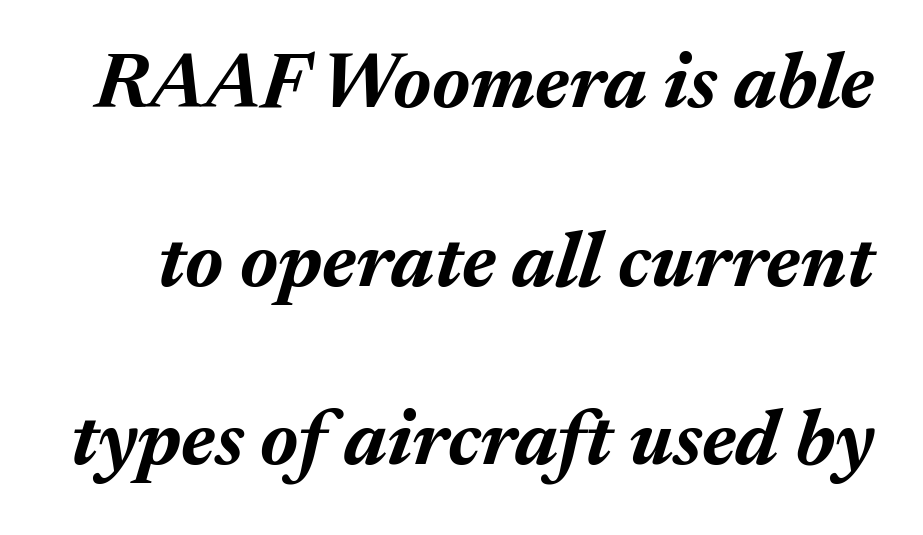
Q: Is the text bold? A: Yes.
Q: Is the text italic (slanted)? A: Yes, it leans right by about 17 degrees.
Q: Is the text underlined? A: No.
Q: Is the spacing between letters normal or unusually wide? A: Normal.
Q: Is the spacing between lines tight, normal or loose? A: Loose.
Q: Width (condensed, normal, or wide)? A: Normal.
Q: Stroke contrast? A: Medium.
Q: x-height? A: Medium.
Q: Monospaced? A: No.
